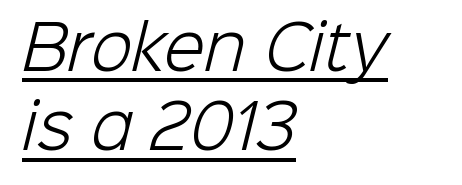
The image shows 60 px light sans-serif type; set left-aligned, normal line spacing (1.32x), normal letter spacing, underlined; low stroke contrast and a medium x-height.
